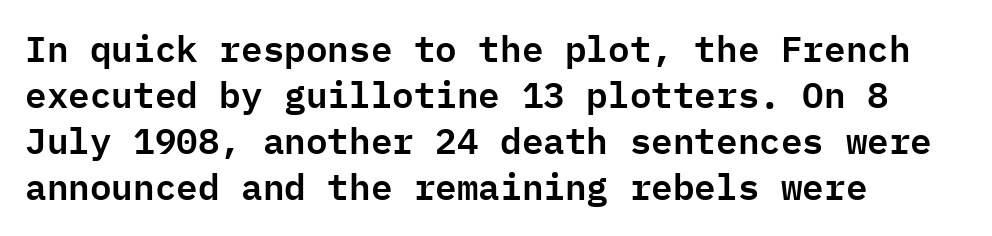
The image shows 36 px sans-serif type, upright, monospaced; set left-aligned, normal line spacing (1.28x), normal letter spacing, not underlined; low stroke contrast and a medium x-height.
